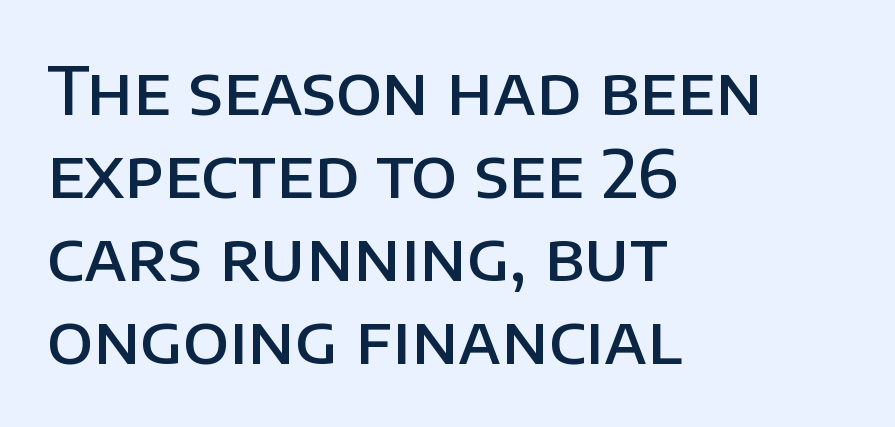
Emphasis by weight is partial: semibold. This rendering leaves character spacing at its baseline value. Check under the words: just untouched page. I'd call this a sans setting — the letters go barefoot. Where is the straight margin? On the left.
